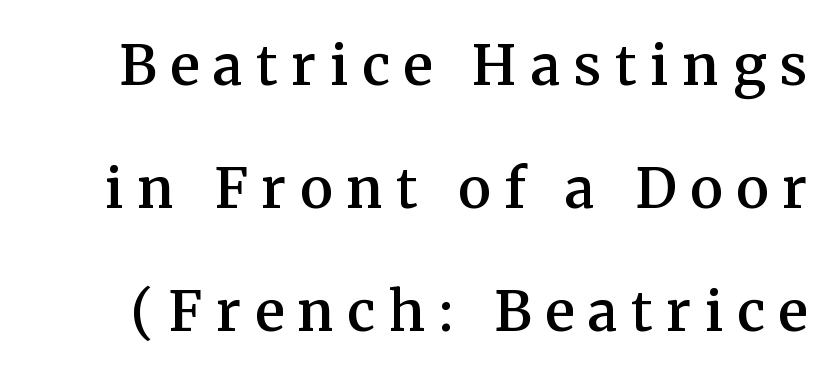
Classification — serif. Stems and bowls a touch heavier than normal — semibold. A typesetter would call this heavily tracked-out type. Looks like regular typesetting: each glyph gets only the width it needs. Upright lettering throughout.
